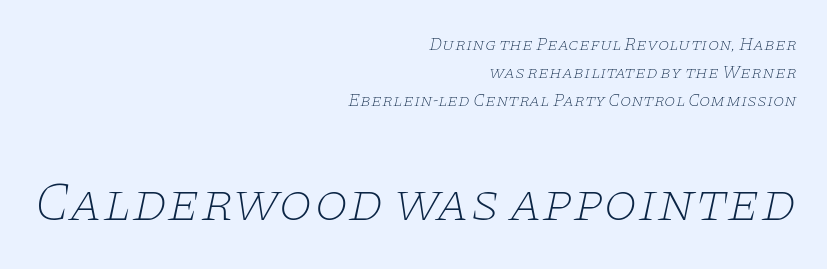
Q: Is the text bold? A: No.
Q: Is the text italic (slanted)? A: Yes, it leans right by about 11 degrees.
Q: Is the typeface a serif or a sans-serif typeface? A: Serif.
Q: Is the text underlined? A: No.
Q: How is the paragraph aligned? A: Right-aligned.
Q: Is the spacing between letters normal or unusually wide? A: Normal.
Q: Is the spacing between lines tight, normal or loose? A: Normal.
Q: Which block of text is set in a larger size, the first (top) or the second (bottom)? A: The second (bottom) one.
Q: Width (condensed, normal, or wide)? A: Wide.
Q: Stroke contrast? A: Low.
Q: x-height? A: Large.
Q: Monospaced? A: No.
